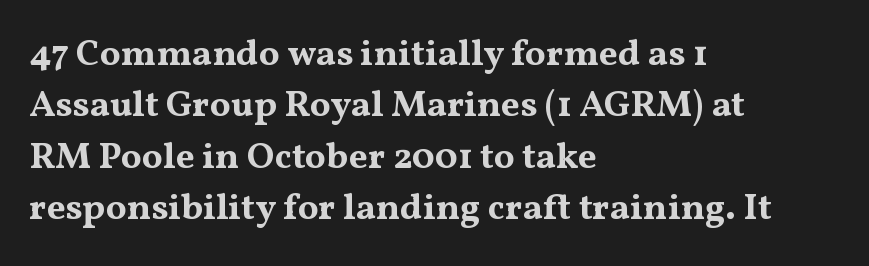
{"serif": "yes", "italic": "no", "bold": "yes", "weight": "bold", "width": "wide", "stroke_contrast": "medium", "x_height": "medium", "monospaced": "no", "underline": "no", "align": "left", "line_spacing": "normal", "line_spacing_ratio": 1.39, "letter_spacing": "normal", "letter_spacing_em": 0.0, "glyph_px": 37}
